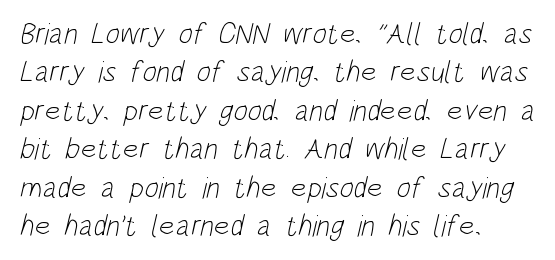
Q: Is the text bold? A: No.
Q: Is the typeface a serif or a sans-serif typeface? A: Sans-serif.
Q: Is the text underlined? A: No.
Q: How is the paragraph aligned? A: Left-aligned.
Q: Is the spacing between letters normal or unusually wide? A: Normal.
Q: Is the spacing between lines tight, normal or loose? A: Normal.
Q: Width (condensed, normal, or wide)? A: Condensed.
Q: Stroke contrast? A: Low.
Q: x-height? A: Large.
Q: Monospaced? A: No.
